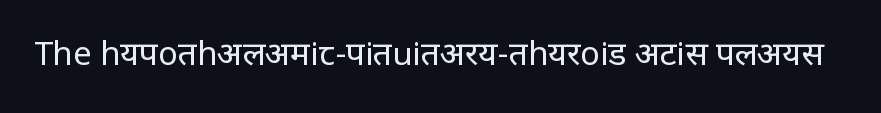
Q: Is the text bold? A: No.
Q: Is the text italic (slanted)? A: No, it is upright.
Q: Is the typeface a serif or a sans-serif typeface? A: Sans-serif.
Q: Is the text underlined? A: No.
Q: Is the spacing between letters normal or unusually wide? A: Normal.
Q: Width (condensed, normal, or wide)? A: Condensed.
Q: Stroke contrast? A: Low.
Q: x-height? A: Large.
Q: Monospaced? A: No.
